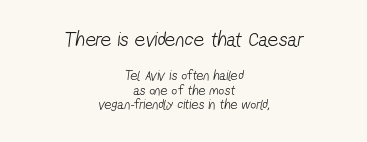
The image shows 21 px text type; set centered, tight line spacing (1.05x), normal letter spacing, not underlined; the first (top) block is 1.5x larger.
